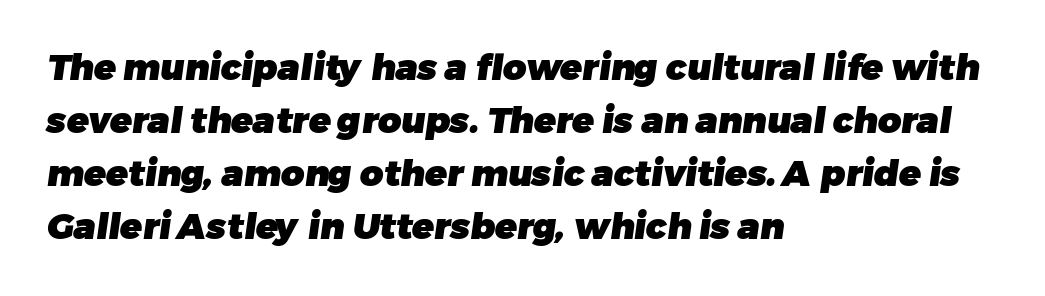
What stands out about the letter spacing? Nothing — it is the standard amount. Leftover space on each line is placed entirely after the last word. Here the designer chose a conventional face with non-uniform glyph widths. The space beneath each line is pristine and unruled. The passage shown is typeset with a sans-serif family.
